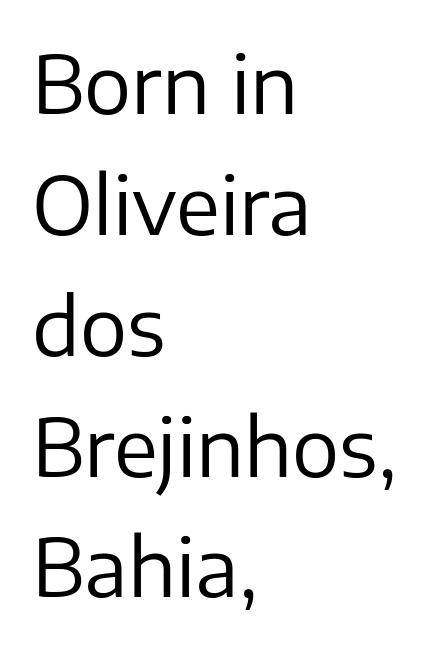
The image shows 79 px regular-weight sans-serif type, upright; set left-aligned, normal line spacing (1.53x), normal letter spacing, not underlined; low stroke contrast and a medium x-height.
